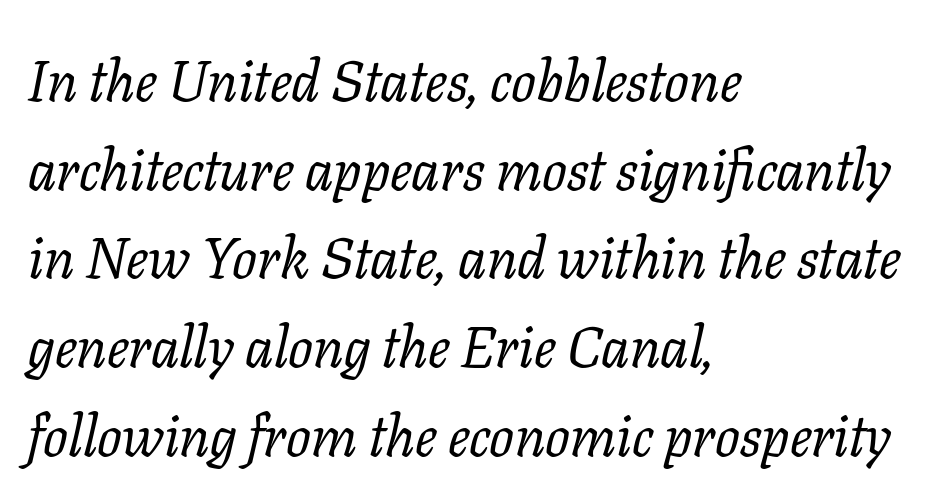
Default kerning and tracking; the words read as compact shapes. The text carries the slant typical of an italic or oblique font. The rendering uses a moderate line-height, typical for paragraphs. The face used here is proportionally spaced, like ordinary book or web type.
